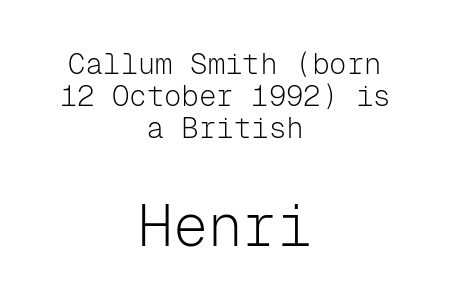
What's the leading like? Squeezed, with rows nearly overlapping. The font's upright variant was chosen for this text. Observe the absence of serifs on each vertical stroke in this sample. Note the uniform advance width — an 'i' takes as much space as an 'm'. Line starts and ends both wander, symmetrically.
